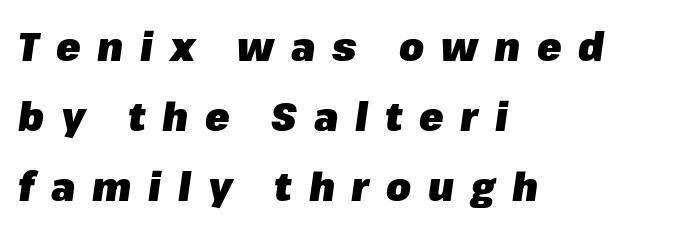
Q: Is the text bold? A: Yes.
Q: Is the text italic (slanted)? A: Yes, it leans right by about 8 degrees.
Q: Is the text underlined? A: No.
Q: How is the paragraph aligned? A: Left-aligned.
Q: Is the spacing between letters normal or unusually wide? A: Unusually wide.
Q: Width (condensed, normal, or wide)? A: Normal.
Q: Stroke contrast? A: Low.
Q: x-height? A: Medium.
Q: Monospaced? A: No.
